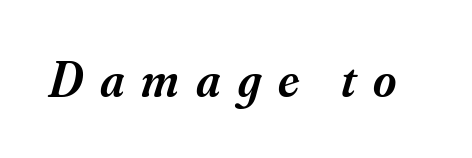
The image shows 50 px semibold serif type, italic (leaning right); set unusually wide letter spacing (+0.34 em), not underlined; medium stroke contrast and a small x-height.
